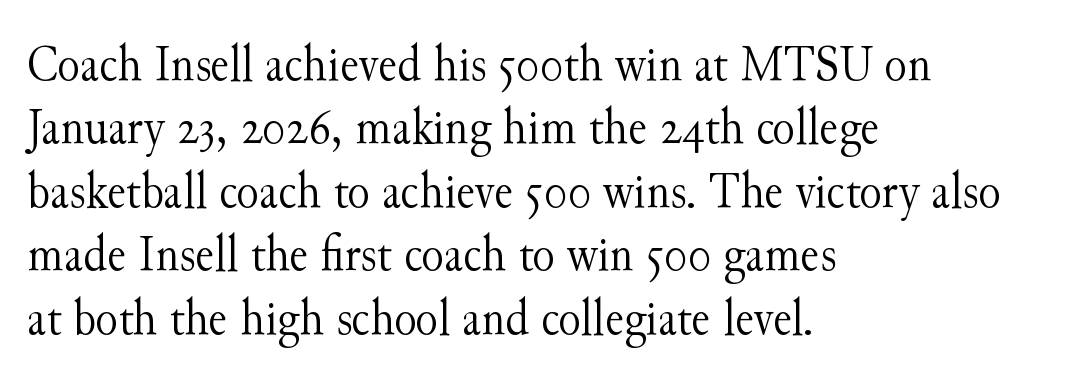
The image shows 52 px light serif type, upright; set left-aligned, line spacing 1.22x, normal letter spacing, not underlined; medium stroke contrast and a small x-height.
